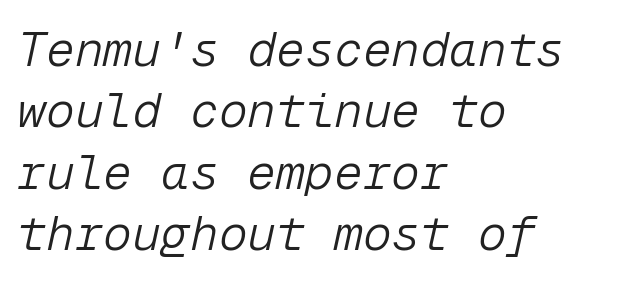
The rendering keeps characters at their native spacing. A typesetter would mark this as italic. Weight class: somewhere from thin through regular. Normally led — the rows are evenly, conventionally spaced. The space beneath each line is pristine and unruled. Line beginnings align vertically; line endings do not.
